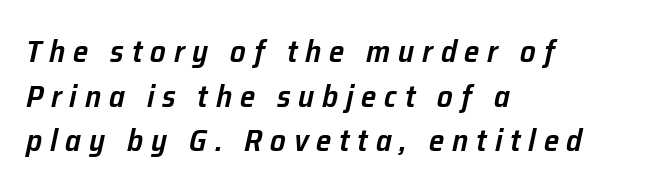
The image shows 31 px semibold type, italic (leaning right); set left-aligned, normal line spacing (1.44x), unusually wide letter spacing (+0.25 em), not underlined; low stroke contrast and a medium x-height.
